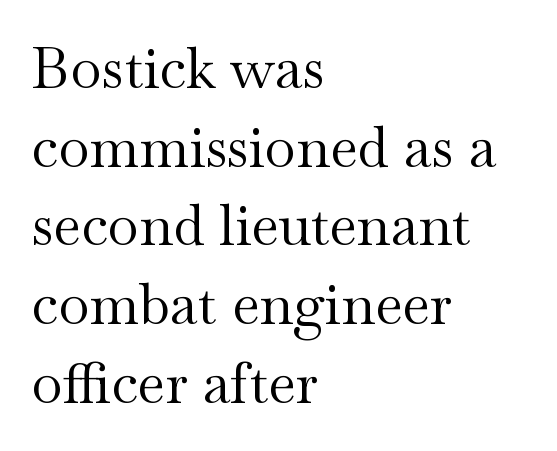
Casual observation: everything's shoved over to the left. What stands out about the letter spacing? Nothing — it is the standard amount. A typesetter would mark this as roman, not italic. This sample uses a serif face.
